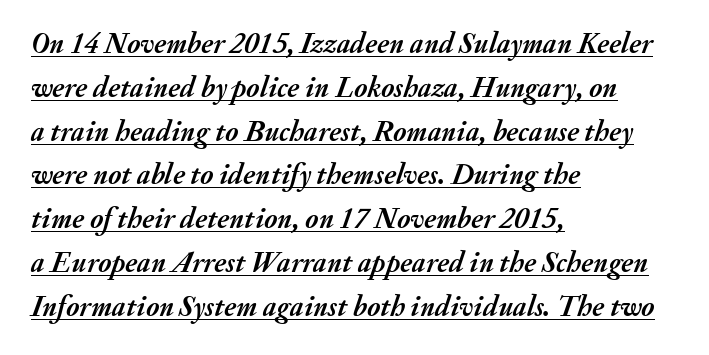
{"italic": "yes", "lean": "right", "slant_degrees": 20, "bold": "yes", "weight": "semibold", "width": "normal", "stroke_contrast": "medium", "x_height": "small", "monospaced": "no", "underline": "yes", "align": "left", "line_spacing": "normal", "line_spacing_ratio": 1.51, "letter_spacing": "normal", "letter_spacing_em": 0.0, "glyph_px": 29}
